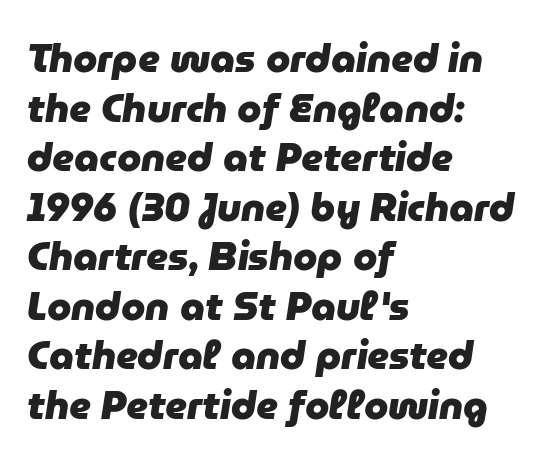
Q: Is the text bold? A: Yes.
Q: Is the text italic (slanted)? A: Yes, it leans right by about 9 degrees.
Q: Is the text underlined? A: No.
Q: How is the paragraph aligned? A: Left-aligned.
Q: Is the spacing between letters normal or unusually wide? A: Normal.
Q: Is the spacing between lines tight, normal or loose? A: Normal.
Q: Width (condensed, normal, or wide)? A: Normal.
Q: Stroke contrast? A: Low.
Q: x-height? A: Medium.
Q: Monospaced? A: No.
